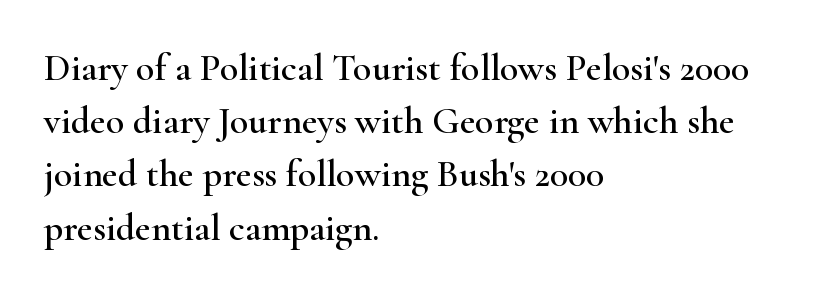
{"serif": "yes", "italic": "no", "width": "wide", "stroke_contrast": "high", "x_height": "small", "monospaced": "no", "underline": "no", "align": "left", "line_spacing": "normal", "line_spacing_ratio": 1.4, "letter_spacing": "normal", "letter_spacing_em": 0.0, "glyph_px": 38}
